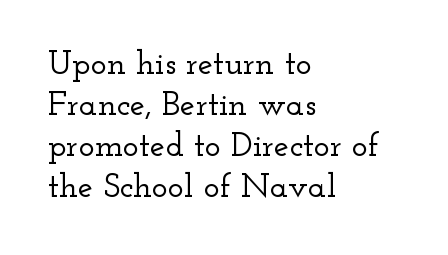
The image shows 34 px wide serif type, upright; set left-aligned, line spacing 1.21x, normal letter spacing, not underlined; low stroke contrast and a small x-height.
